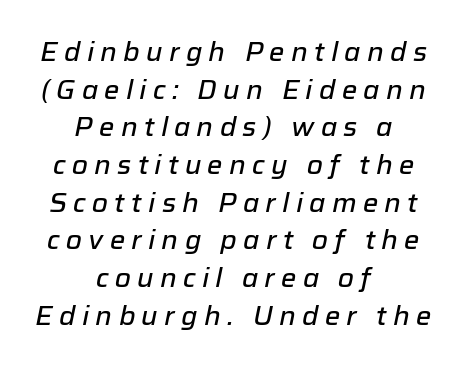
The image shows 26 px text type, italic (leaning right); set centered, normal line spacing (1.45x), unusually wide letter spacing (+0.24 em), not underlined.
